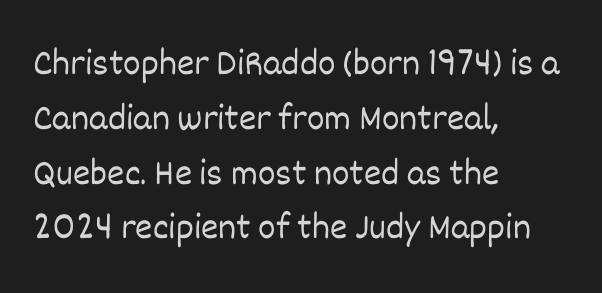
Q: Is the text bold? A: No.
Q: Is the text italic (slanted)? A: No, it is upright.
Q: Is the text underlined? A: No.
Q: How is the paragraph aligned? A: Left-aligned.
Q: Is the spacing between letters normal or unusually wide? A: Normal.
Q: Is the spacing between lines tight, normal or loose? A: Normal.
Q: Width (condensed, normal, or wide)? A: Normal.
Q: Stroke contrast? A: Low.
Q: x-height? A: Large.
Q: Monospaced? A: No.
